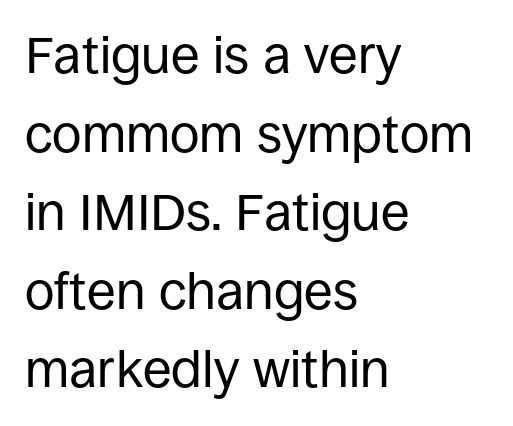
The image shows 52 px regular-weight sans-serif type, upright; set left-aligned, normal line spacing (1.51x), normal letter spacing, not underlined; low stroke contrast and a large x-height.
